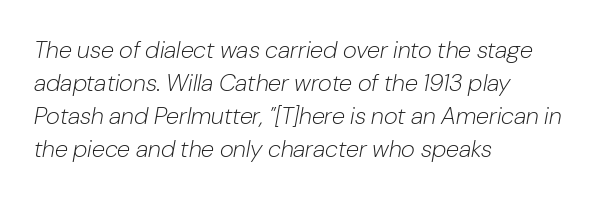
Q: Is the text bold? A: No.
Q: Is the text italic (slanted)? A: Yes, it leans right by about 10 degrees.
Q: Is the text underlined? A: No.
Q: How is the paragraph aligned? A: Left-aligned.
Q: Is the spacing between letters normal or unusually wide? A: Normal.
Q: Is the spacing between lines tight, normal or loose? A: Normal.
